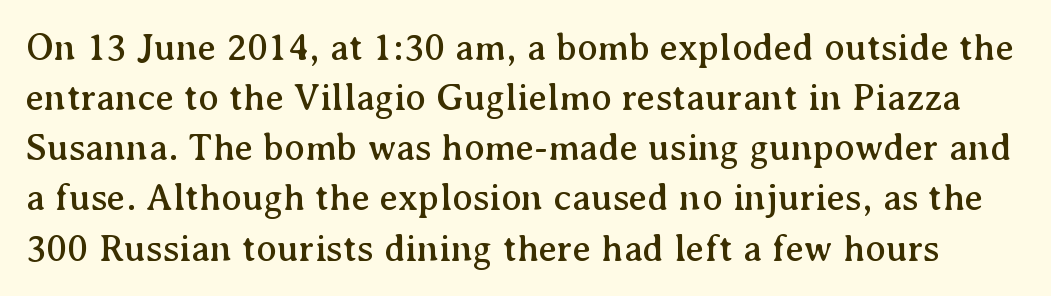
This rendering features lettering with no underline. Serifs: yes, visible at the terminals of the letterforms. Character widths vary here, with narrow letters taking less room than wide ones. Glyph-to-glyph distance matches everyday printed text. A typesetter would mark this as roman, not italic. Students, observe: this is what conventionally led text looks like.
